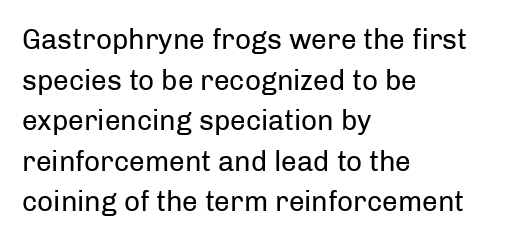
The image shows 28 px regular-weight sans-serif type, upright; set left-aligned, normal line spacing (1.45x), normal letter spacing, not underlined; low stroke contrast and a medium x-height.
